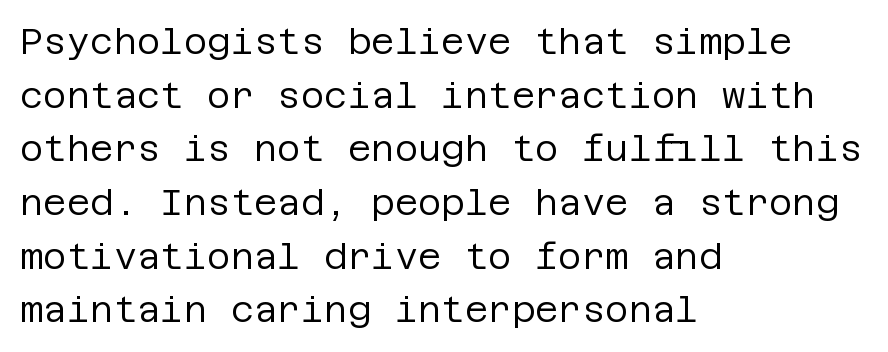
Does the type have serifs? No, each stem ends abruptly. The rendering keeps characters at their native spacing. The baseline area is clear. Italic: no, the glyphs are upright roman. The lines sit at an ordinary, default distance from one another.
